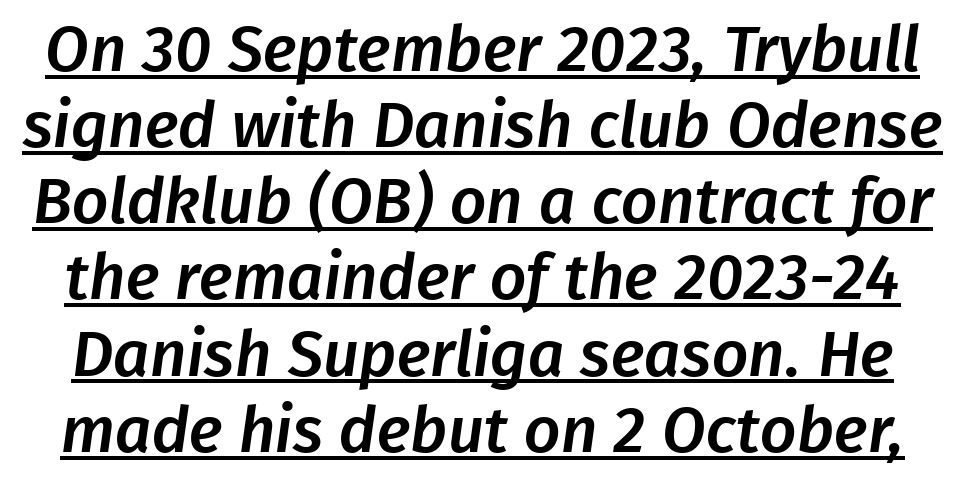
Q: Is the typeface a serif or a sans-serif typeface? A: Sans-serif.
Q: Is the text underlined? A: Yes.
Q: Is the spacing between letters normal or unusually wide? A: Normal.
Q: Width (condensed, normal, or wide)? A: Normal.
Q: Stroke contrast? A: Low.
Q: x-height? A: Medium.
Q: Monospaced? A: No.
